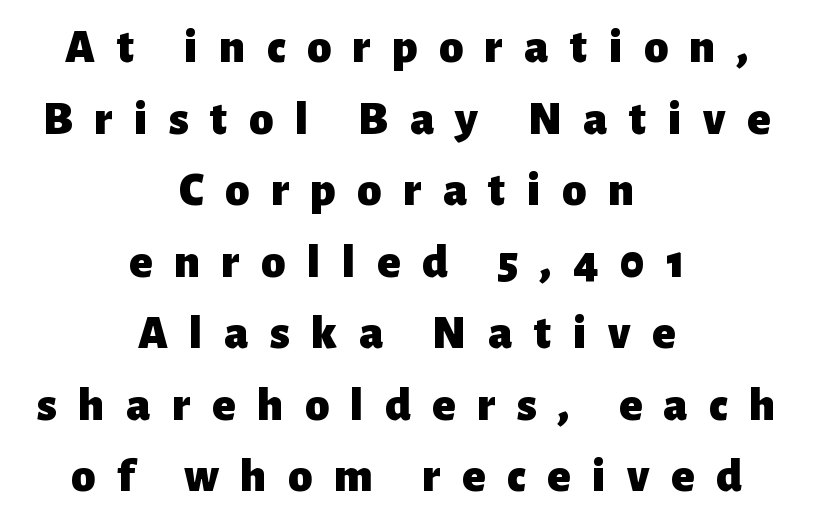
The lines are quadded center. Bare-footed words on every line. You could not count columns in this text — the font is proportionally spaced. Evenly set lines give the paragraph a standard silhouette.
